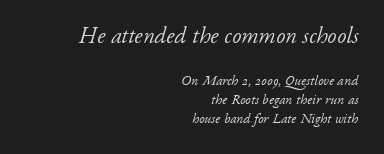
Q: Is the text bold? A: No.
Q: Is the text italic (slanted)? A: Yes, it leans right by about 17 degrees.
Q: Is the text underlined? A: No.
Q: How is the paragraph aligned? A: Right-aligned.
Q: Is the spacing between letters normal or unusually wide? A: Normal.
Q: Is the spacing between lines tight, normal or loose? A: Normal.
Q: Which block of text is set in a larger size, the first (top) or the second (bottom)? A: The first (top) one.
